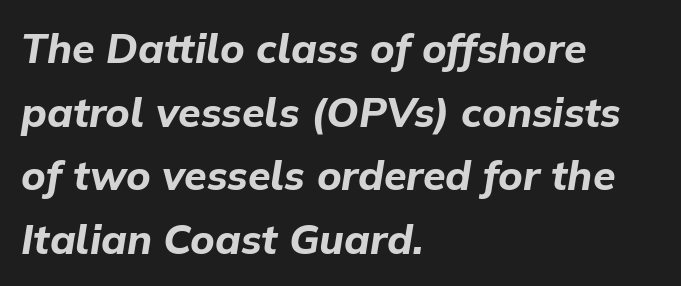
Q: Is the text bold? A: Yes.
Q: Is the text italic (slanted)? A: Yes, it leans right by about 9 degrees.
Q: Is the text underlined? A: No.
Q: How is the paragraph aligned? A: Left-aligned.
Q: Is the spacing between letters normal or unusually wide? A: Normal.
Q: Is the spacing between lines tight, normal or loose? A: Normal.
Q: Width (condensed, normal, or wide)? A: Normal.
Q: Stroke contrast? A: Low.
Q: x-height? A: Medium.
Q: Monospaced? A: No.
